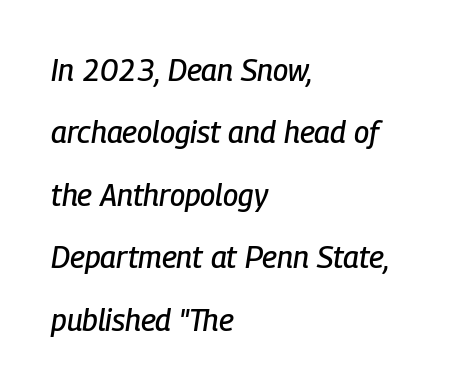
{"italic": "yes", "lean": "right", "slant_degrees": 9, "width": "condensed", "stroke_contrast": "low", "x_height": "medium", "monospaced": "no", "underline": "no", "align": "left", "line_spacing": "loose", "line_spacing_ratio": 2.08, "letter_spacing": "normal", "letter_spacing_em": 0.0, "glyph_px": 30}
